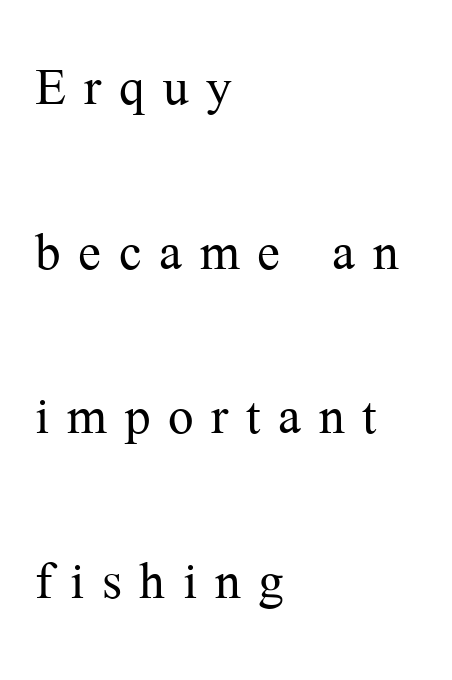
Weight: regular or lighter. The designer went with a serif here, giving each stem small feet. Think of a printed novel: that variable character pitch is what you see here. The leading is generous, giving the passage an open texture. All the whitespace from short lines collects on the right.
